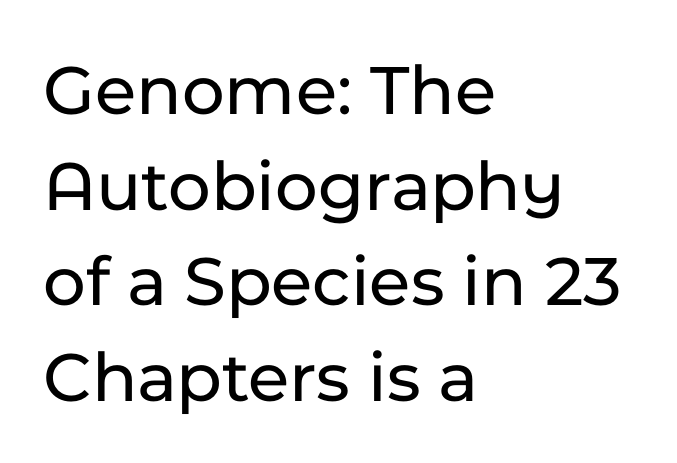
Q: Is the text italic (slanted)? A: No, it is upright.
Q: Is the typeface a serif or a sans-serif typeface? A: Sans-serif.
Q: Is the text underlined? A: No.
Q: How is the paragraph aligned? A: Left-aligned.
Q: Is the spacing between letters normal or unusually wide? A: Normal.
Q: Is the spacing between lines tight, normal or loose? A: Normal.
Q: Width (condensed, normal, or wide)? A: Normal.
Q: Stroke contrast? A: Low.
Q: x-height? A: Medium.
Q: Monospaced? A: No.
